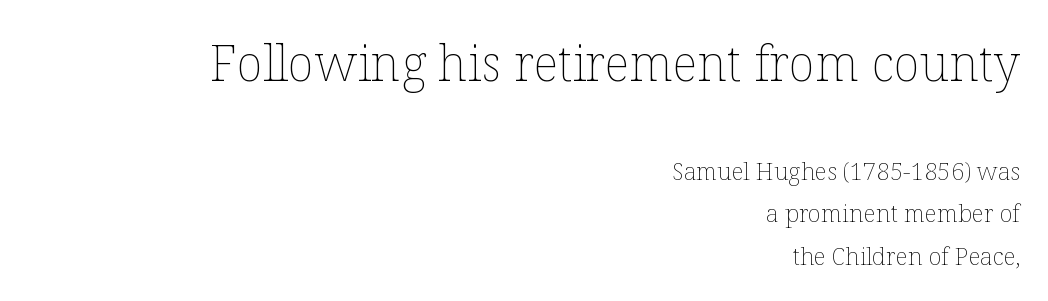
Standard letterfit; no display-style spreading of the glyphs. Check under the words: just untouched page. Does the lettering tilt? It doesn't — this is upright. Compare the two chunks: the upper has the greater cap height. Layout note: lines flush right. These lines are rendered in a variable-pitch font.
